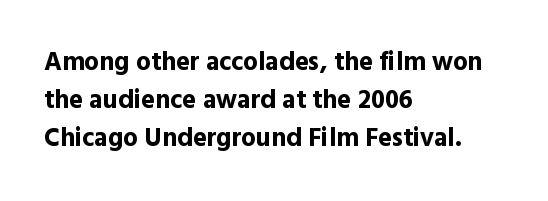
Horizontal alignment here is leftward, the default for most running prose. Nothing unusual about the tracking: characters are spaced as the font intends. Students, observe: this is what conventionally led text looks like. Does the lettering tilt? It doesn't — this is upright.
